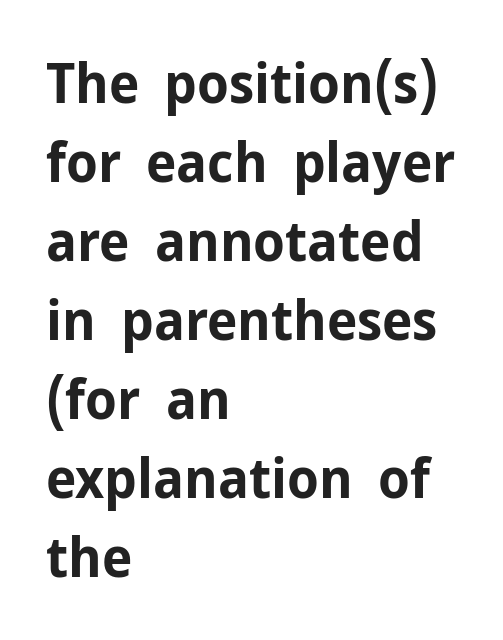
Q: Is the text bold? A: Yes.
Q: Is the text italic (slanted)? A: No, it is upright.
Q: Is the typeface a serif or a sans-serif typeface? A: Sans-serif.
Q: Is the text underlined? A: No.
Q: How is the paragraph aligned? A: Left-aligned.
Q: Is the spacing between letters normal or unusually wide? A: Normal.
Q: Is the spacing between lines tight, normal or loose? A: Normal.
Q: Width (condensed, normal, or wide)? A: Normal.
Q: Stroke contrast? A: Low.
Q: x-height? A: Medium.
Q: Monospaced? A: No.
